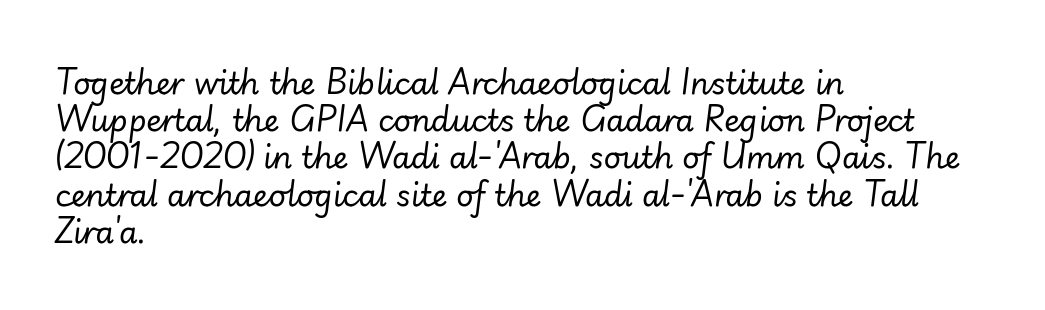
Q: Is the text bold? A: No.
Q: Is the text italic (slanted)? A: Yes, it leans right by about 7 degrees.
Q: Is the text underlined? A: No.
Q: How is the paragraph aligned? A: Left-aligned.
Q: Is the spacing between letters normal or unusually wide? A: Normal.
Q: Width (condensed, normal, or wide)? A: Normal.
Q: Stroke contrast? A: Low.
Q: x-height? A: Small.
Q: Monospaced? A: No.
